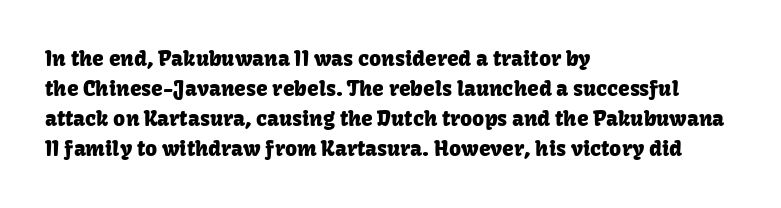
The gaps between neighbouring characters are ordinary and unremarkable. This rendering uses left alignment, leaving the right contour irregular. Horizontal bands of white between lines are of average thickness. The strip under each line holds only bare page. It's the straight-up-and-down kind of type.
